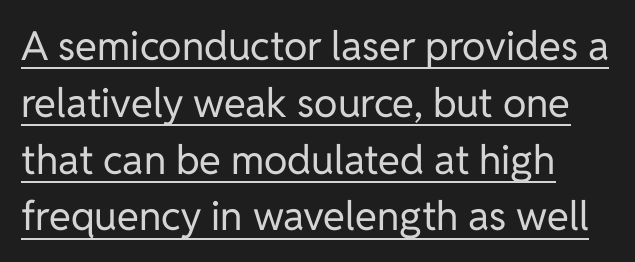
{"serif": "no", "italic": "no", "bold": "no", "weight": "regular", "width": "normal", "stroke_contrast": "low", "x_height": "medium", "monospaced": "no", "underline": "yes", "line_spacing": "normal", "line_spacing_ratio": 1.42, "letter_spacing": "normal", "letter_spacing_em": 0.0, "glyph_px": 40}
